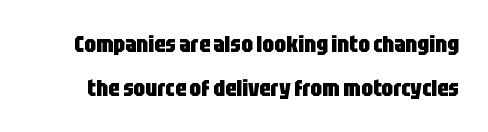
Q: Is the text bold? A: Yes.
Q: Is the text italic (slanted)? A: No, it is upright.
Q: Is the text underlined? A: No.
Q: Is the spacing between letters normal or unusually wide? A: Normal.
Q: Is the spacing between lines tight, normal or loose? A: Loose.
